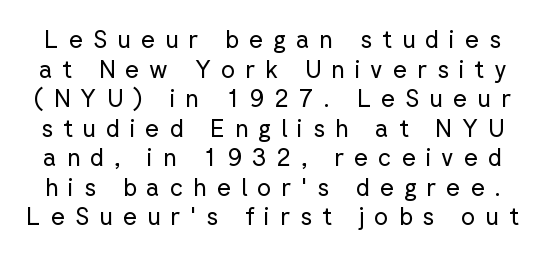
The image shows 24 px text type, upright; set line spacing 1.23x, unusually wide letter spacing (+0.42 em), not underlined.
